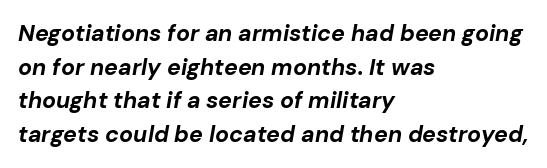
Descender tails drop into unmarked territory. What weight is shown? A full bold with thick strokes. The passage is arranged the way most books set body copy — flush left. Is the letter spacing exaggerated? No — it looks like the ordinary default. Does the leading feel generous? No, just average.
